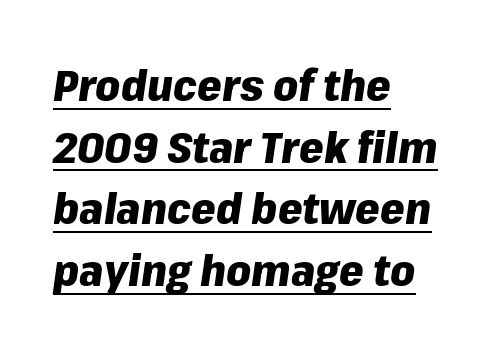
Regular leading. Teacher's note: observe the even left margin — that is flush-left alignment. An italicized treatment has been applied to the whole sample. What stands out about the letter spacing? Nothing — it is the standard amount.
